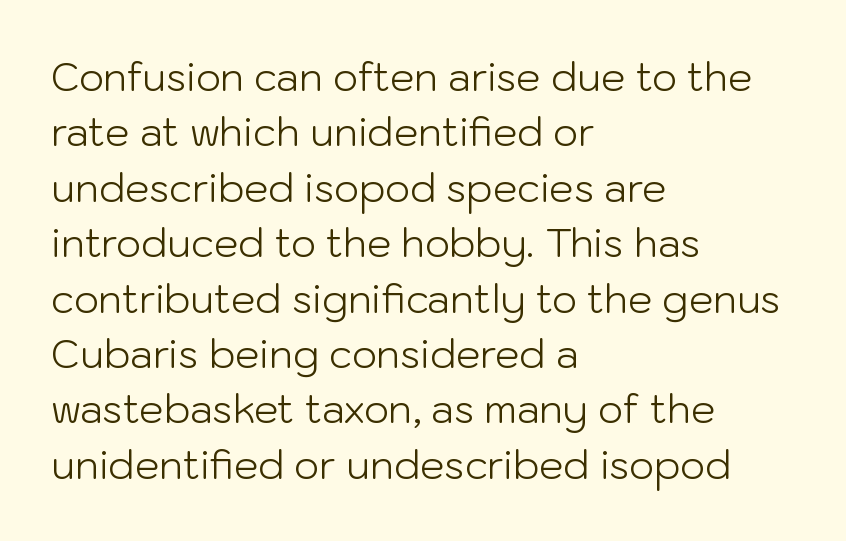
Q: Is the text bold? A: No.
Q: Is the text italic (slanted)? A: No, it is upright.
Q: Is the typeface a serif or a sans-serif typeface? A: Sans-serif.
Q: Is the text underlined? A: No.
Q: How is the paragraph aligned? A: Left-aligned.
Q: Is the spacing between letters normal or unusually wide? A: Normal.
Q: Is the spacing between lines tight, normal or loose? A: Normal.
Q: Width (condensed, normal, or wide)? A: Normal.
Q: Stroke contrast? A: Low.
Q: x-height? A: Medium.
Q: Monospaced? A: No.
